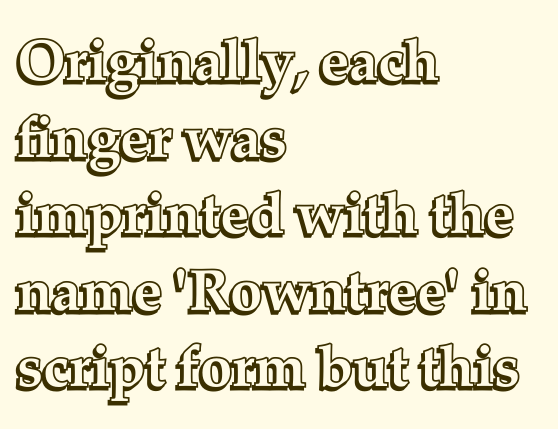
The rows are spaced the way most documents space them. One-word summary of the alignment: left. Do the characters align in a grid? No, the font is proportional. Here the glyphs are tracked normally, forming tight word shapes. Has an underline been added? It has not.
